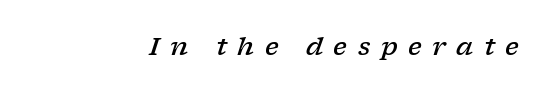
{"italic": "yes", "lean": "right", "slant_degrees": 17, "bold": "semi", "underline": "no", "letter_spacing": "wide", "letter_spacing_em": 0.42, "glyph_px": 25}
